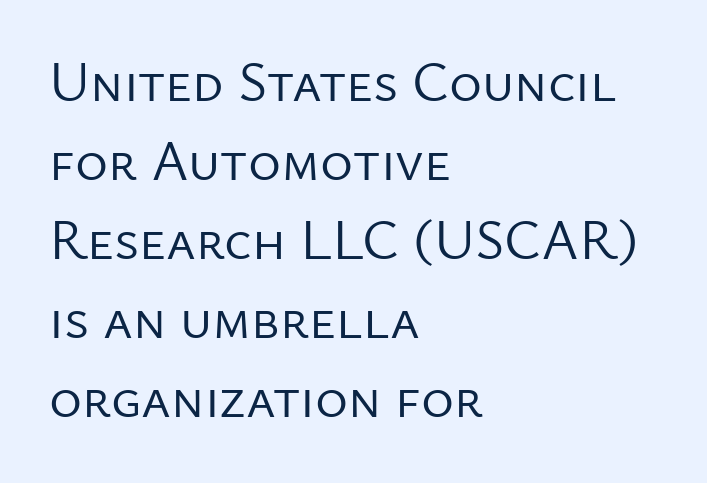
{"serif": "no", "italic": "no", "bold": "no", "weight": "regular", "width": "normal", "stroke_contrast": "low", "x_height": "medium", "monospaced": "no", "underline": "no", "align": "left", "line_spacing": "normal", "line_spacing_ratio": 1.41, "letter_spacing": "normal", "letter_spacing_em": 0.0, "glyph_px": 56}
